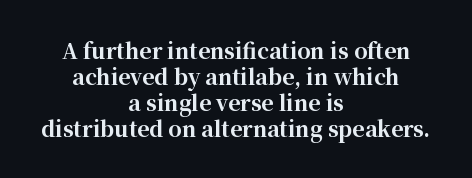
{"italic": "no", "bold": "yes", "underline": "no", "align": "center", "line_spacing_ratio": 1.24, "letter_spacing": "normal", "letter_spacing_em": 0.0, "glyph_px": 21}
